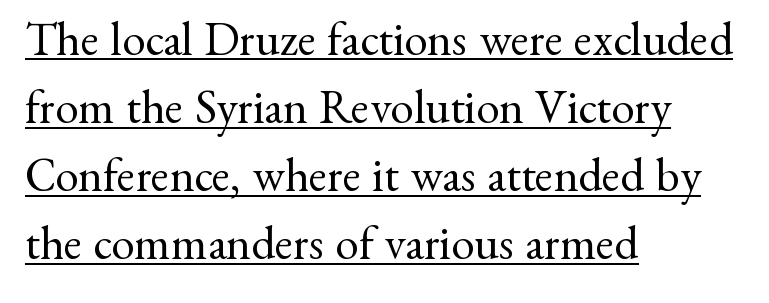
Q: Is the text bold? A: No.
Q: Is the text italic (slanted)? A: No, it is upright.
Q: Is the typeface a serif or a sans-serif typeface? A: Serif.
Q: Is the text underlined? A: Yes.
Q: How is the paragraph aligned? A: Left-aligned.
Q: Is the spacing between letters normal or unusually wide? A: Normal.
Q: Is the spacing between lines tight, normal or loose? A: Normal.
Q: Width (condensed, normal, or wide)? A: Normal.
Q: Stroke contrast? A: Medium.
Q: x-height? A: Small.
Q: Monospaced? A: No.
